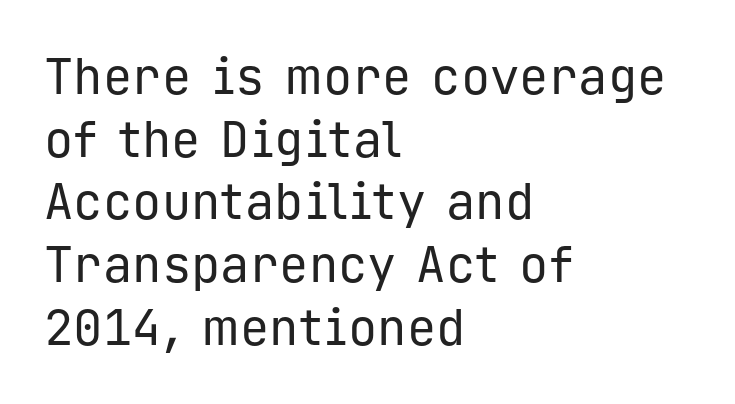
Fixed-width glyphs throughout — classic coding-font behaviour. This is the regular roman posture of the typeface. Letters rest on an invisible, unmarked baseline. Stroke mass is kept to a normal reading level or below.
